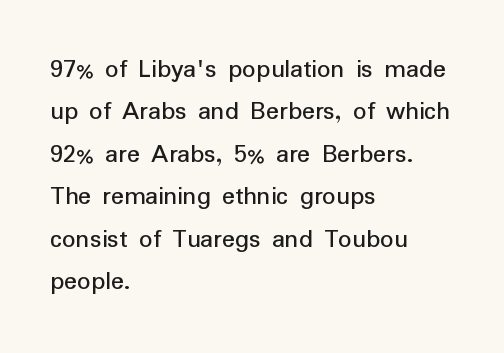
Successive baselines arrive at the customary interval. Tall strokes in this sample are plumb rather than angled. Where is the straight margin? On the left. Lines of text with bare space underneath. Each word holds together tightly as a unit, with standard inter-letter gaps.
